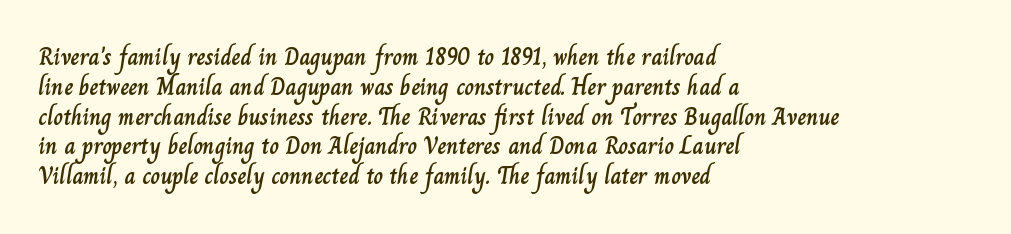
The image shows 24 px text type; set left-aligned, line spacing 1.24x, normal letter spacing, not underlined.
